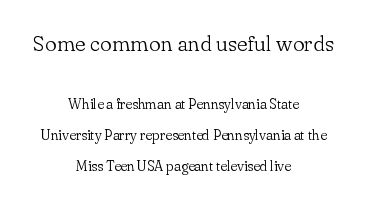
The image shows 22 px text type, upright; set centered, loose line spacing (2.2x), normal letter spacing, not underlined; the first (top) block is 1.57x larger.
